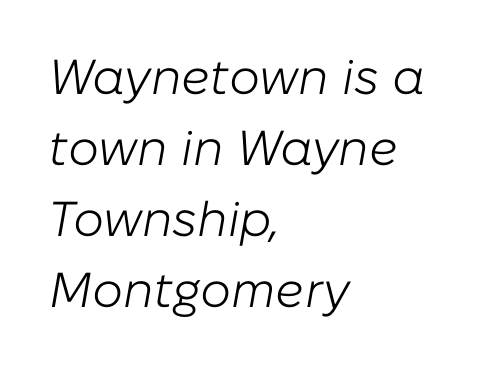
Q: Is the text bold? A: No.
Q: Is the text italic (slanted)? A: Yes, it leans right by about 10 degrees.
Q: Is the text underlined? A: No.
Q: How is the paragraph aligned? A: Left-aligned.
Q: Is the spacing between letters normal or unusually wide? A: Normal.
Q: Is the spacing between lines tight, normal or loose? A: Normal.
Q: Width (condensed, normal, or wide)? A: Normal.
Q: Stroke contrast? A: Low.
Q: x-height? A: Medium.
Q: Monospaced? A: No.
